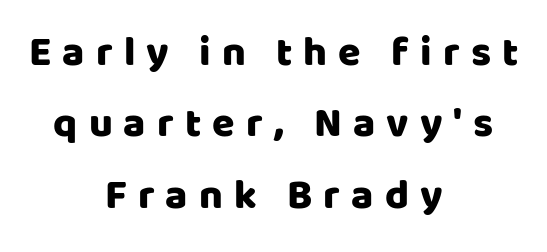
The tracking reads as deliberately expanded to a designer's eye. Quick note: underline off. Upright lettering throughout. A typesetter would call this proportional, since set widths differ per character.
